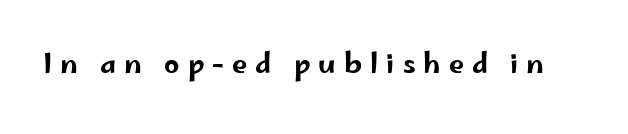
The image shows 27 px text type, upright; set unusually wide letter spacing (+0.3 em), not underlined.
